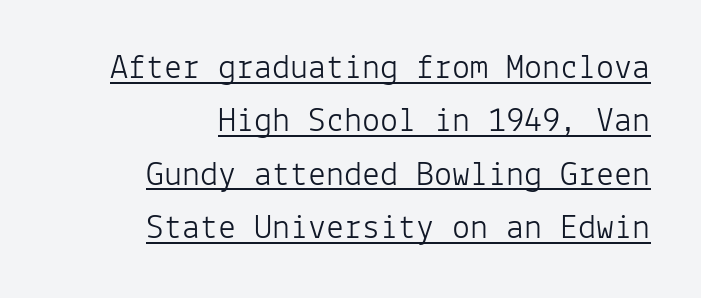
Q: Is the text bold? A: No.
Q: Is the text italic (slanted)? A: No, it is upright.
Q: Is the typeface a serif or a sans-serif typeface? A: Sans-serif.
Q: Is the text underlined? A: Yes.
Q: How is the paragraph aligned? A: Right-aligned.
Q: Is the spacing between letters normal or unusually wide? A: Normal.
Q: Is the spacing between lines tight, normal or loose? A: Normal.
Q: Width (condensed, normal, or wide)? A: Normal.
Q: Stroke contrast? A: Low.
Q: x-height? A: Medium.
Q: Monospaced? A: Yes.
